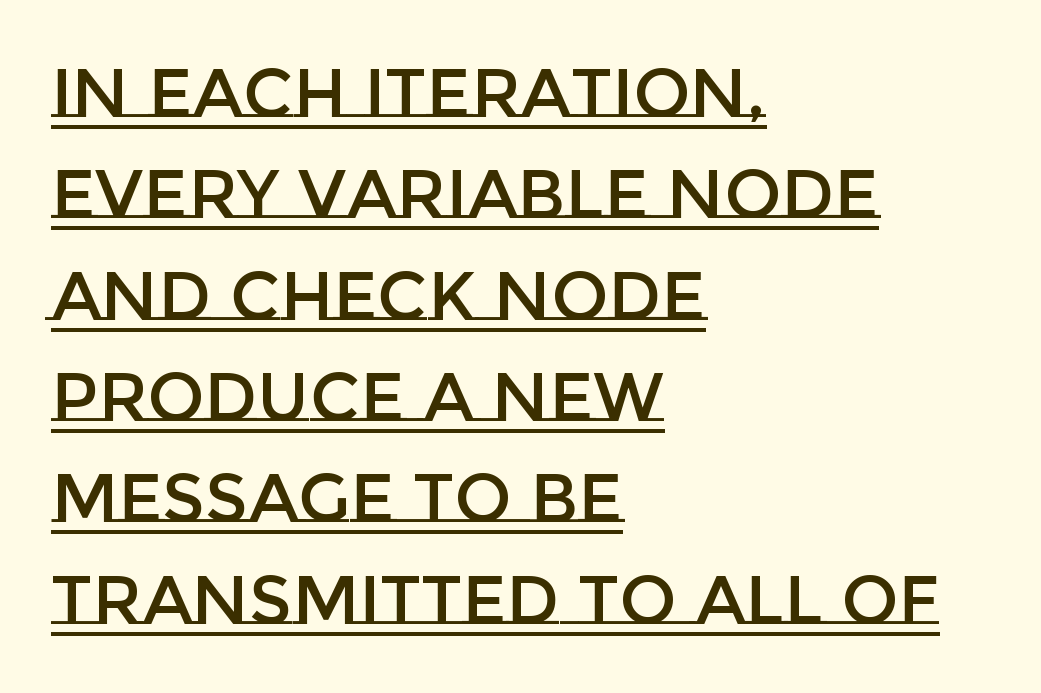
The image shows 68 px text type, upright; set left-aligned, normal line spacing (1.49x), normal letter spacing, underlined; low stroke contrast and a large x-height.
